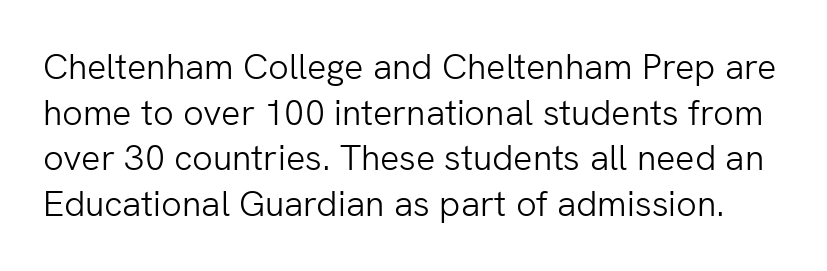
Q: Is the text bold? A: No.
Q: Is the text italic (slanted)? A: No, it is upright.
Q: Is the typeface a serif or a sans-serif typeface? A: Sans-serif.
Q: Is the text underlined? A: No.
Q: Is the spacing between letters normal or unusually wide? A: Normal.
Q: Is the spacing between lines tight, normal or loose? A: Normal.
Q: Width (condensed, normal, or wide)? A: Normal.
Q: Stroke contrast? A: Low.
Q: x-height? A: Medium.
Q: Monospaced? A: No.
